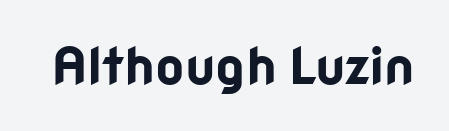
Q: Is the text bold? A: Yes.
Q: Is the text italic (slanted)? A: No, it is upright.
Q: Is the typeface a serif or a sans-serif typeface? A: Sans-serif.
Q: Is the text underlined? A: No.
Q: Is the spacing between letters normal or unusually wide? A: Normal.
Q: Width (condensed, normal, or wide)? A: Normal.
Q: Stroke contrast? A: Low.
Q: x-height? A: Medium.
Q: Monospaced? A: No.
